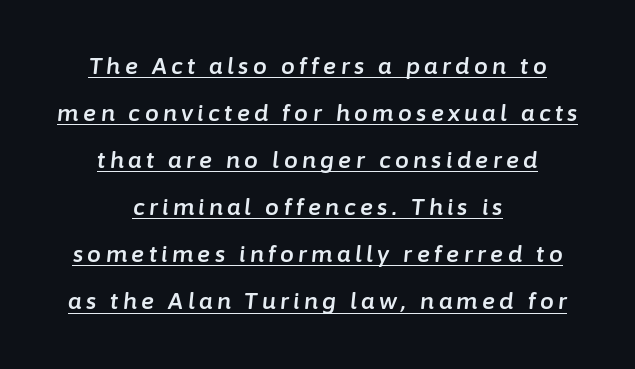
The image shows 22 px text type, italic (leaning right); set centered, loose line spacing (2.14x), unusually wide letter spacing (+0.2 em), underlined.
